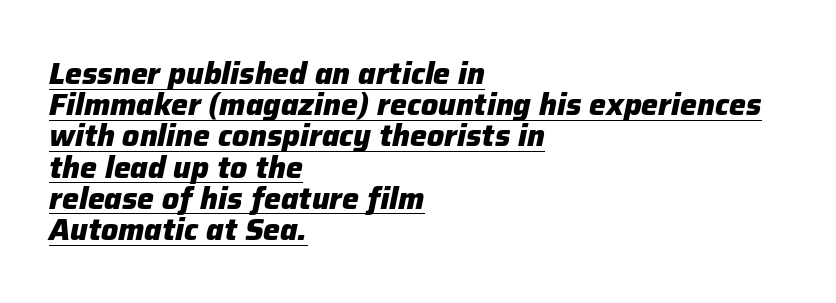
Closely set lines give the paragraph a compact silhouette. Note the varied advance widths — an 'i' is clearly narrower than an 'm'. An italicized treatment has been applied to the whole sample. The font is running at its bold setting.
